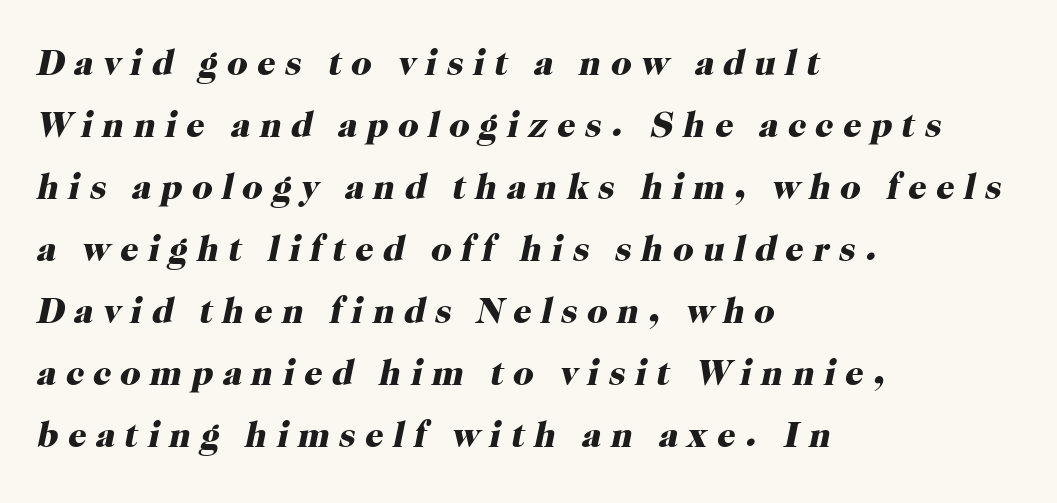
The image shows 36 px heavy serif type, italic (leaning right); set left-aligned, line spacing 1.72x, unusually wide letter spacing (+0.26 em), not underlined; high stroke contrast and a medium x-height.
